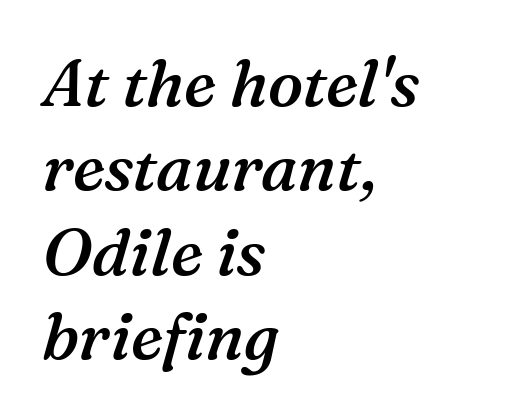
A serif font was chosen for this passage. The rendering anchors every line to the left-hand side. Descenders hang freely into open space. Heft: intermediate — a semibold.
